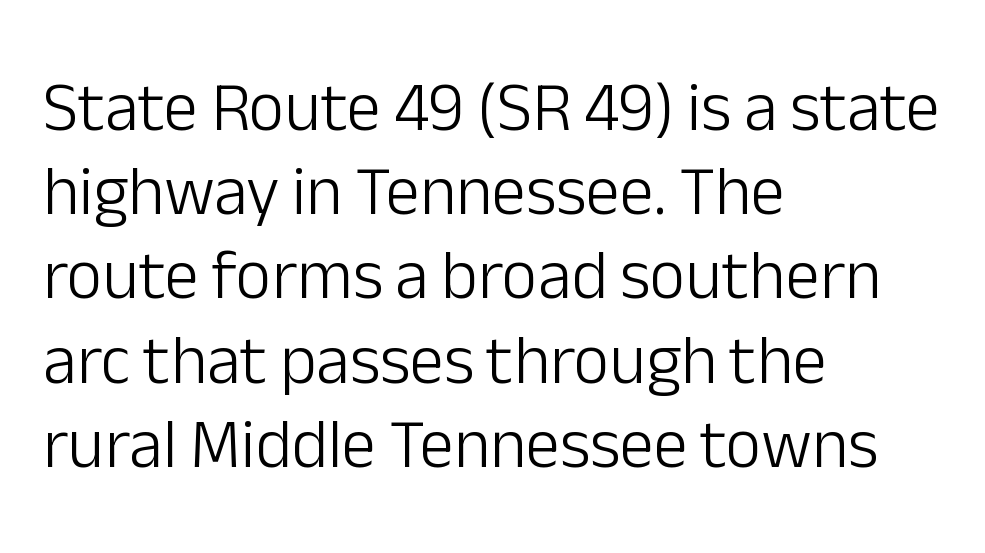
What kind of face is this? One without serifs — a sans. Think of a printed novel: that variable character pitch is what you see here. The line texture is even and compact thanks to regular tracking. Visually the block forms a straight wall on the left and a jagged coastline on the right. Designer's note — italics off, roman on.
